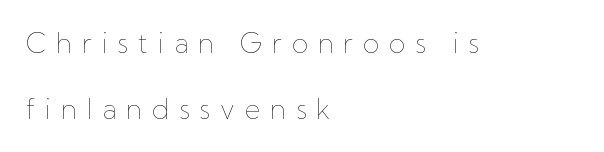
The image shows 27 px text type, upright; set left-aligned, loose line spacing (2.44x), unusually wide letter spacing (+0.36 em), not underlined.
